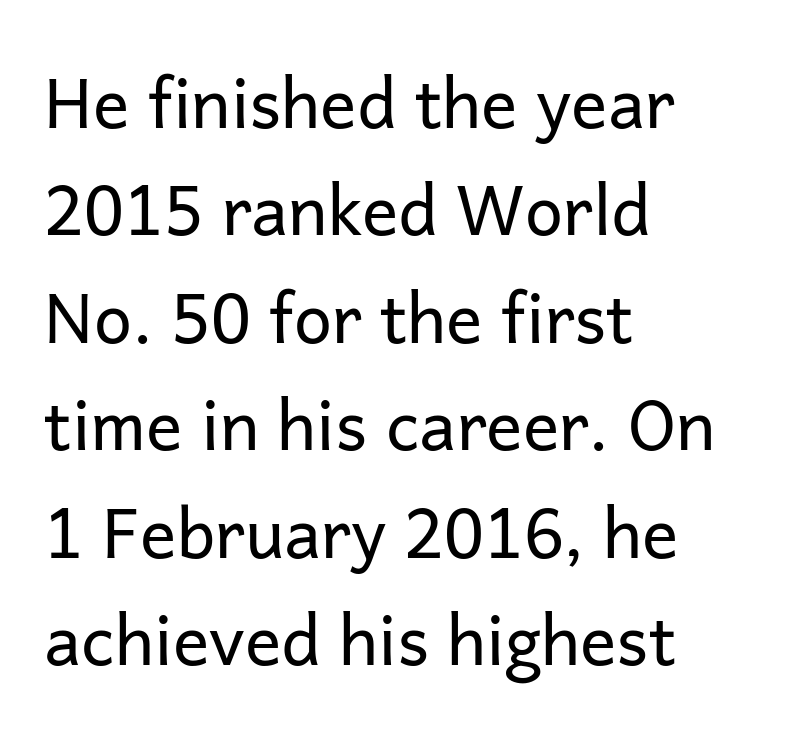
The image shows 68 px regular-weight sans-serif type, upright; set left-aligned, normal line spacing (1.58x), normal letter spacing, not underlined; low stroke contrast and a medium x-height.
